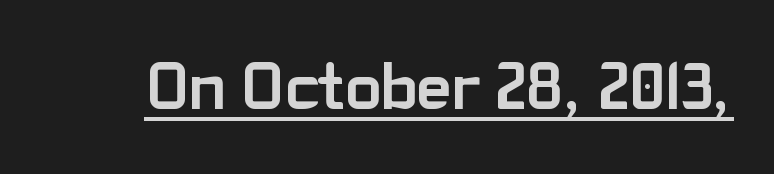
Underlining? Definitely there. Italic? Not at all — the glyphs are vertical. This rendering leaves character spacing at its baseline value. Strong, thick strokes mark this as bold type. A typesetter would call this proportional, since set widths differ per character.
